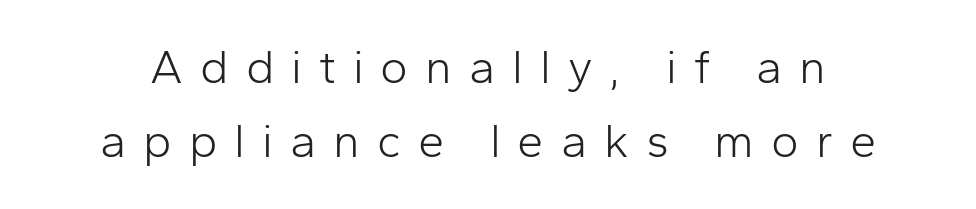
{"serif": "no", "italic": "no", "bold": "no", "weight": "light", "width": "normal", "stroke_contrast": "low", "x_height": "medium", "monospaced": "no", "underline": "no", "line_spacing": "normal", "line_spacing_ratio": 1.58, "letter_spacing": "wide", "letter_spacing_em": 0.36, "glyph_px": 47}
